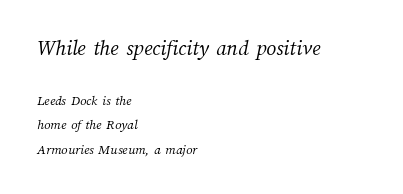
{"bold": "no", "underline": "no", "align": "left", "line_spacing_ratio": 1.74, "letter_spacing": "normal", "letter_spacing_em": 0.0, "larger_block": "first", "size_ratio": 1.57, "glyph_px": 22}
